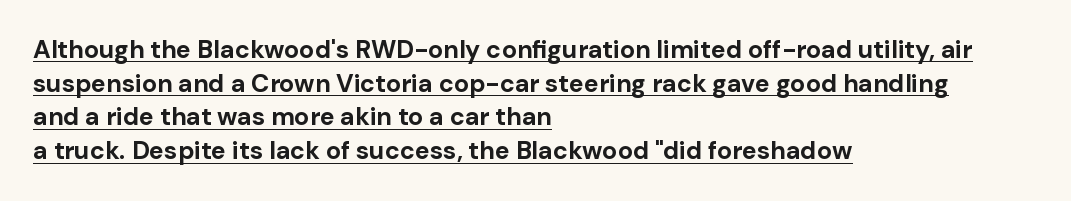
The image shows 25 px bold type, upright; set left-aligned, normal line spacing (1.35x), normal letter spacing, underlined.
